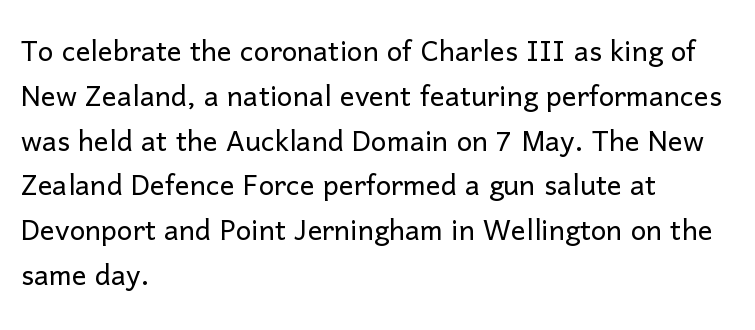
Q: Is the text bold? A: No.
Q: Is the text italic (slanted)? A: No, it is upright.
Q: Is the typeface a serif or a sans-serif typeface? A: Sans-serif.
Q: Is the text underlined? A: No.
Q: How is the paragraph aligned? A: Left-aligned.
Q: Is the spacing between letters normal or unusually wide? A: Normal.
Q: Width (condensed, normal, or wide)? A: Normal.
Q: Stroke contrast? A: Low.
Q: x-height? A: Medium.
Q: Monospaced? A: No.
